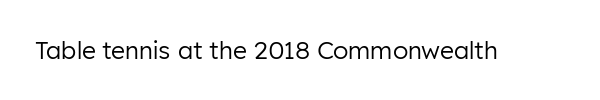
Only glyphs here, with clear space below each row. Notice how the stems are strictly vertical — no italics here. Between one letter and the next there's only the usual sliver of space. Is this a heavy cut? Hardly; it is regular or lighter.
